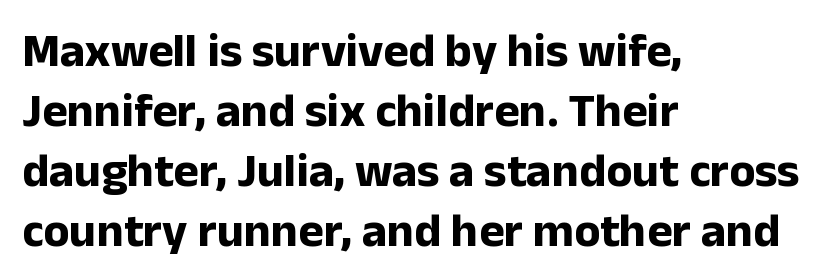
The image shows 48 px bold sans-serif type, upright; set left-aligned, normal line spacing (1.25x), normal letter spacing, not underlined; low stroke contrast and a medium x-height.
